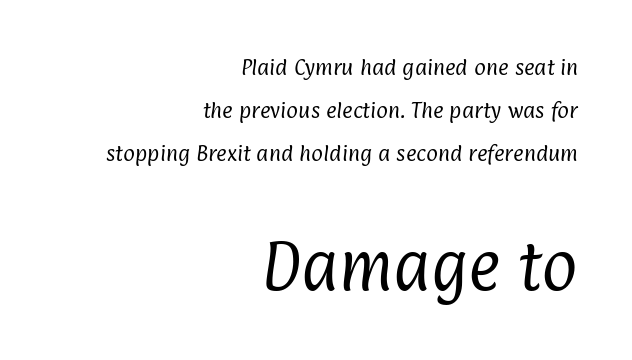
The image shows 55 px regular-weight, condensed sans-serif type; set right-aligned, loose line spacing (2.38x), normal letter spacing, not underlined; the second (bottom) block is 3.06x larger; low stroke contrast and a medium x-height.
